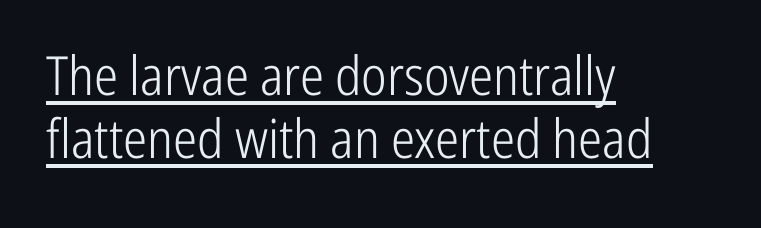
The image shows 54 px light, condensed sans-serif type, upright; set left-aligned, line spacing 1.17x, normal letter spacing, underlined; low stroke contrast and a medium x-height.
